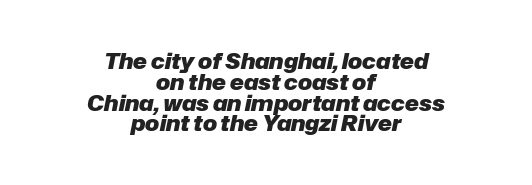
This sample trades vertical openness for compactness between lines. Here the glyphs are tracked normally, forming tight word shapes. The text block is weighted toward neither margin, spreading evenly from the middle. Words float on clear page, feet unadorned. Look at the stroke-to-counter ratio: heavy, a bold.
